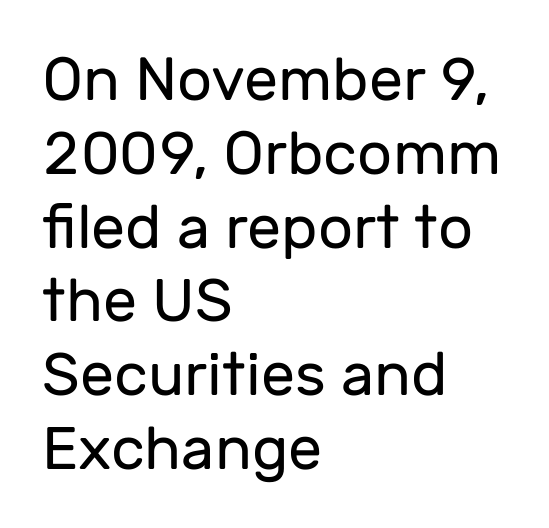
What kind of face is this? One without serifs — a sans. This sample uses an upright cut, with every glyph sitting square on the baseline. The line texture is even and compact thanks to regular tracking. No heavy texture on the line: the type isn't bold. The gap between lines stays unmarked.
